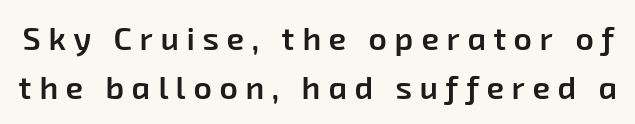
{"serif": "no", "bold": "semi", "weight": "semibold", "width": "normal", "stroke_contrast": "low", "x_height": "medium", "monospaced": "no", "underline": "no", "line_spacing": "normal", "line_spacing_ratio": 1.54, "letter_spacing": "wide", "letter_spacing_em": 0.24, "glyph_px": 32}
